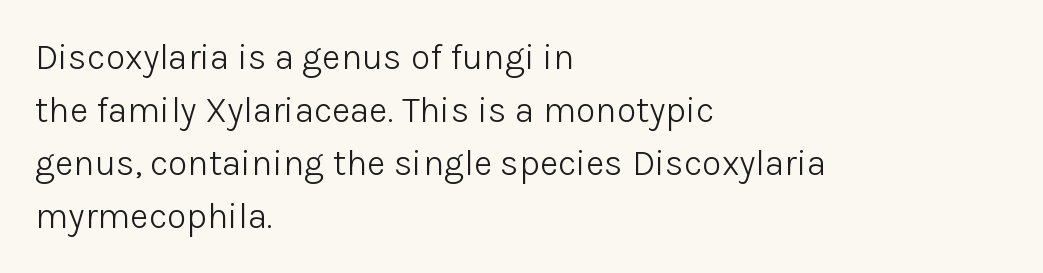
Q: Is the text bold? A: No.
Q: Is the text italic (slanted)? A: No, it is upright.
Q: Is the typeface a serif or a sans-serif typeface? A: Sans-serif.
Q: Is the text underlined? A: No.
Q: How is the paragraph aligned? A: Left-aligned.
Q: Is the spacing between letters normal or unusually wide? A: Normal.
Q: Is the spacing between lines tight, normal or loose? A: Normal.
Q: Width (condensed, normal, or wide)? A: Normal.
Q: Stroke contrast? A: Low.
Q: x-height? A: Medium.
Q: Monospaced? A: No.
